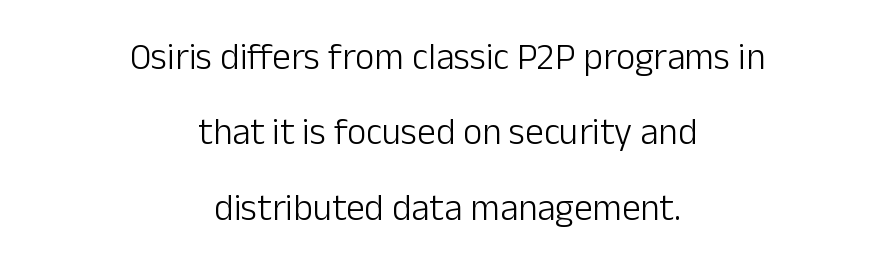
Q: Is the text bold? A: No.
Q: Is the text italic (slanted)? A: No, it is upright.
Q: Is the typeface a serif or a sans-serif typeface? A: Sans-serif.
Q: Is the text underlined? A: No.
Q: How is the paragraph aligned? A: Centered.
Q: Is the spacing between letters normal or unusually wide? A: Normal.
Q: Is the spacing between lines tight, normal or loose? A: Loose.
Q: Width (condensed, normal, or wide)? A: Normal.
Q: Stroke contrast? A: Low.
Q: x-height? A: Medium.
Q: Monospaced? A: No.
